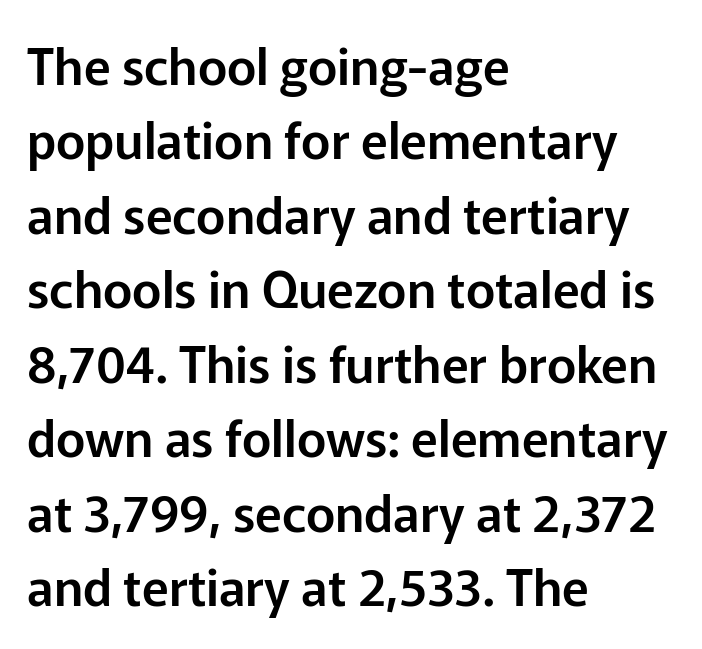
Leading matches the norm, producing a regular column. Layout note: lines flush left. This is roman type, the default non-slanted kind. Beneath every word, the page is bare.
